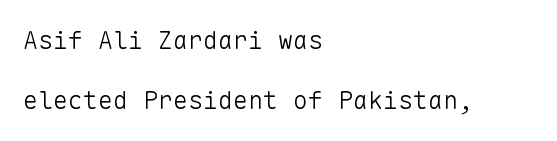
The image shows 25 px text type, upright; set left-aligned, loose line spacing (2.42x), normal letter spacing, not underlined.
